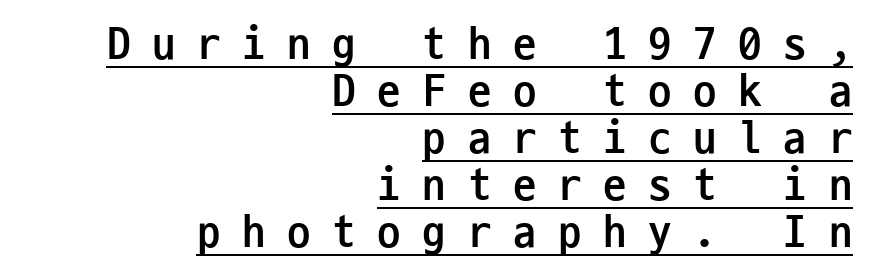
The image shows 47 px semibold, condensed sans-serif type, upright, monospaced; set right-aligned, tight line spacing (1.0x), unusually wide letter spacing (+0.46 em), underlined; low stroke contrast and a medium x-height.
